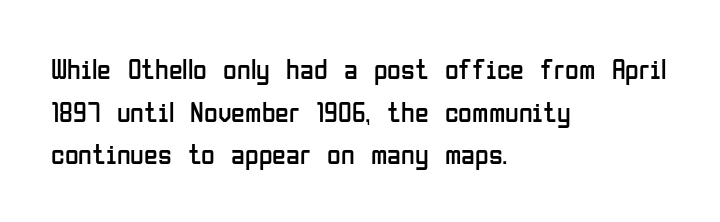
{"serif": "no", "italic": "no", "bold": "no", "weight": "regular", "width": "condensed", "stroke_contrast": "low", "x_height": "medium", "monospaced": "no", "underline": "no", "align": "left", "line_spacing": "normal", "line_spacing_ratio": 1.52, "letter_spacing": "normal", "letter_spacing_em": 0.0, "glyph_px": 28}
